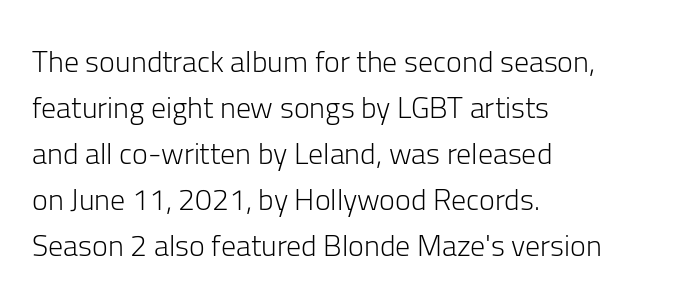
{"serif": "no", "italic": "no", "bold": "no", "weight": "light", "width": "normal", "stroke_contrast": "low", "x_height": "medium", "monospaced": "no", "underline": "no", "align": "left", "line_spacing": "normal", "line_spacing_ratio": 1.53, "letter_spacing": "normal", "letter_spacing_em": 0.0, "glyph_px": 30}
